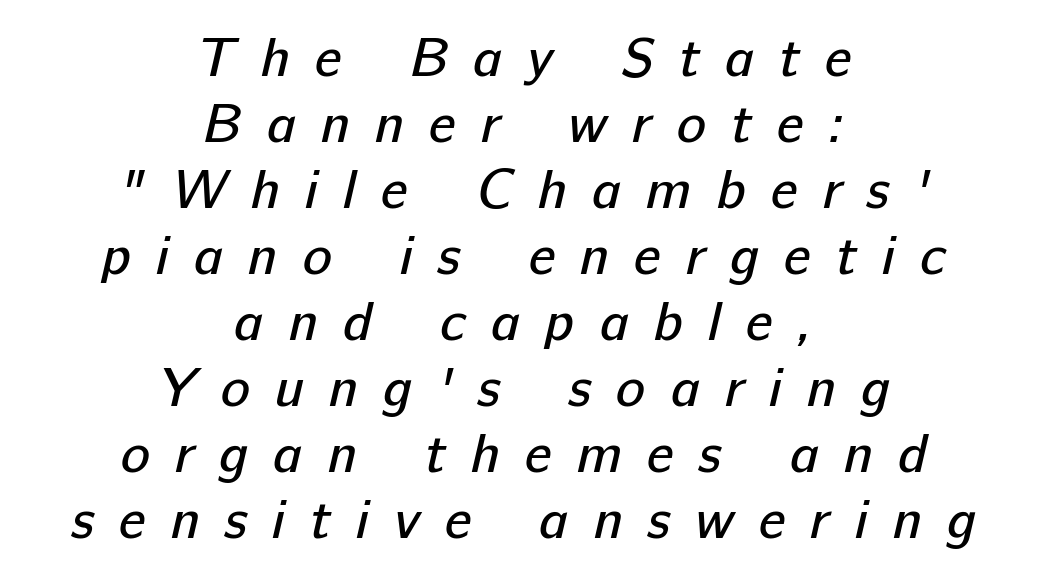
The image shows 55 px regular-weight sans-serif type; set centered, line spacing 1.2x, unusually wide letter spacing (+0.45 em), not underlined; low stroke contrast and a medium x-height.
